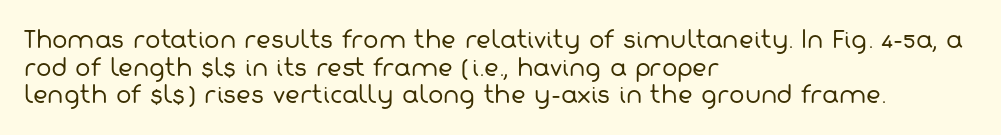
The image shows 23 px text type; set left-aligned, line spacing 1.2x, normal letter spacing, not underlined.
